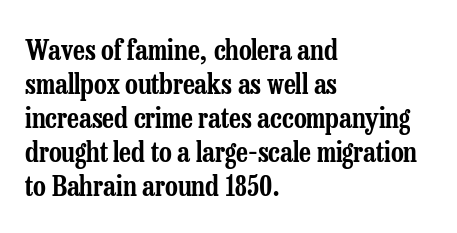
Vertical strokes here are truly vertical. This sample has the flowing, uneven cadence of proportional lettering. What stands out about the letter spacing? Nothing — it is the standard amount. Horizontal alignment here is leftward, the default for most running prose. Words float on clear page, feet unadorned. Examine the stroke ends and you'll spot serifs.
